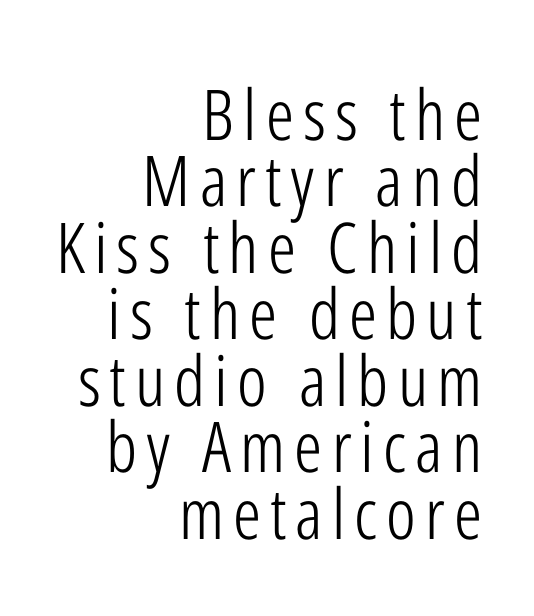
Q: Is the text bold? A: No.
Q: Is the text italic (slanted)? A: No, it is upright.
Q: Is the typeface a serif or a sans-serif typeface? A: Sans-serif.
Q: Is the text underlined? A: No.
Q: How is the paragraph aligned? A: Right-aligned.
Q: Is the spacing between lines tight, normal or loose? A: Tight.
Q: Width (condensed, normal, or wide)? A: Condensed.
Q: Stroke contrast? A: Low.
Q: x-height? A: Medium.
Q: Monospaced? A: No.
